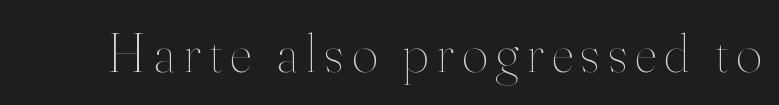
Q: Is the text bold? A: No.
Q: Is the text italic (slanted)? A: No, it is upright.
Q: Is the text underlined? A: No.
Q: Width (condensed, normal, or wide)? A: Normal.
Q: Stroke contrast? A: High.
Q: x-height? A: Small.
Q: Monospaced? A: No.
